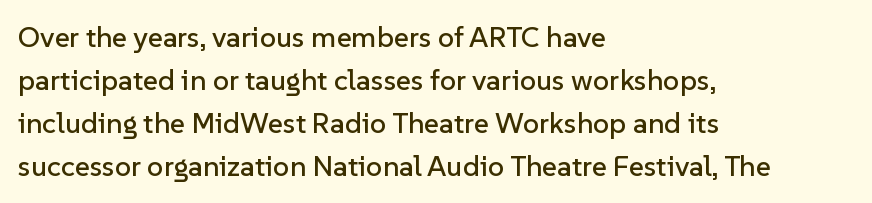
The image shows 29 px sans-serif type, upright; set left-aligned, normal line spacing (1.48x), normal letter spacing, not underlined; low stroke contrast and a medium x-height.
